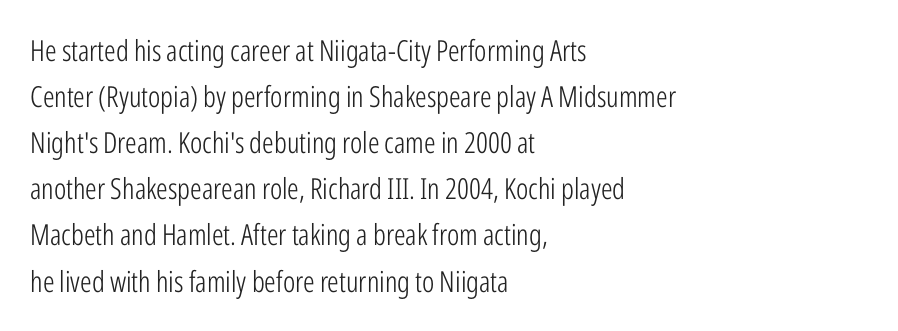
The lettering holds an erect, upright posture throughout. Has an underline been added? It has not. The type family on display is of the sans-serif kind. Caption: multi-line text, flush left, ragged right. Proportional: the letters do not fall into vertical columns.
